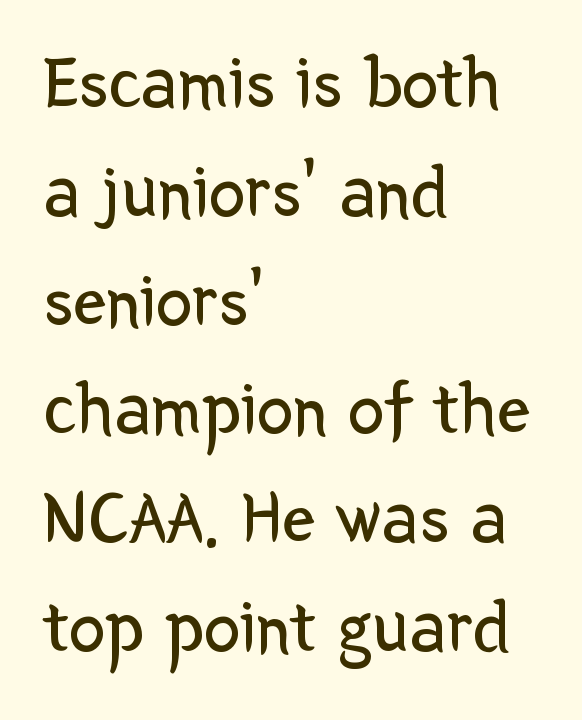
Students, note that the glyphs here touch the page at normal intervals. Horizontally, the lines are justified to the leading edge only. Style check: upright. How would I describe the line gaps? Plain and ordinary.
